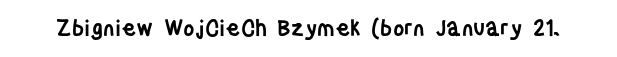
Q: Is the text bold? A: Semi-bold.
Q: Is the text italic (slanted)? A: No, it is upright.
Q: Is the text underlined? A: No.
Q: Is the spacing between letters normal or unusually wide? A: Normal.
